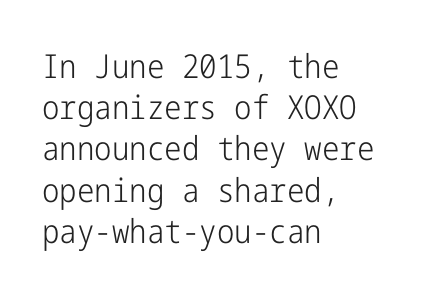
Q: Is the text bold? A: No.
Q: Is the text italic (slanted)? A: No, it is upright.
Q: Is the typeface a serif or a sans-serif typeface? A: Sans-serif.
Q: Is the text underlined? A: No.
Q: How is the paragraph aligned? A: Left-aligned.
Q: Is the spacing between letters normal or unusually wide? A: Normal.
Q: Is the spacing between lines tight, normal or loose? A: Normal.
Q: Width (condensed, normal, or wide)? A: Condensed.
Q: Stroke contrast? A: Low.
Q: x-height? A: Medium.
